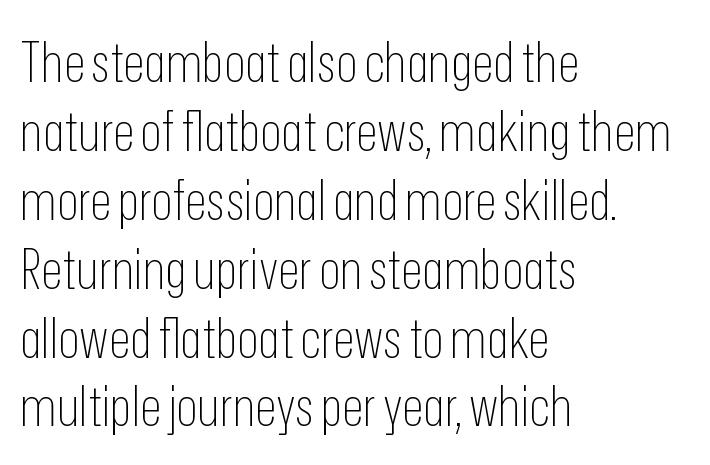
The image shows 56 px thin, condensed sans-serif type, upright; set left-aligned, line spacing 1.23x, normal letter spacing, not underlined; low stroke contrast and a medium x-height.
